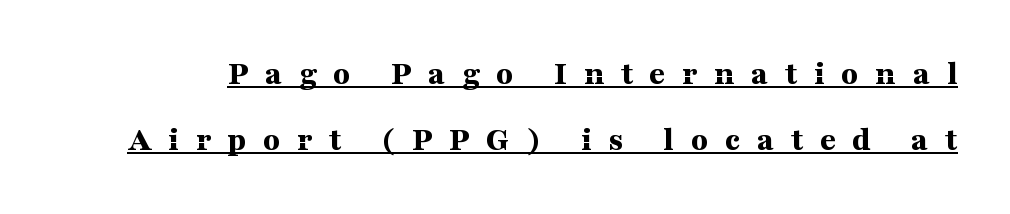
Q: Is the text bold? A: Yes.
Q: Is the text italic (slanted)? A: No, it is upright.
Q: Is the typeface a serif or a sans-serif typeface? A: Serif.
Q: Is the text underlined? A: Yes.
Q: Is the spacing between letters normal or unusually wide? A: Unusually wide.
Q: Is the spacing between lines tight, normal or loose? A: Loose.
Q: Width (condensed, normal, or wide)? A: Wide.
Q: Stroke contrast? A: Medium.
Q: x-height? A: Medium.
Q: Monospaced? A: No.
